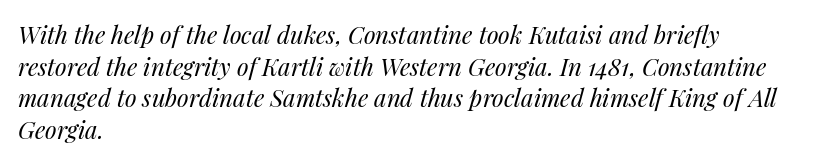
The block of text has a typical density, with ordinary space between rows. Looking at the ascenders, they clearly lean. A quiet, ordinary-to-light weight characterises the typeface. Clear beneath every line of the passage. Left-aligned paragraph, ragged on the right.
